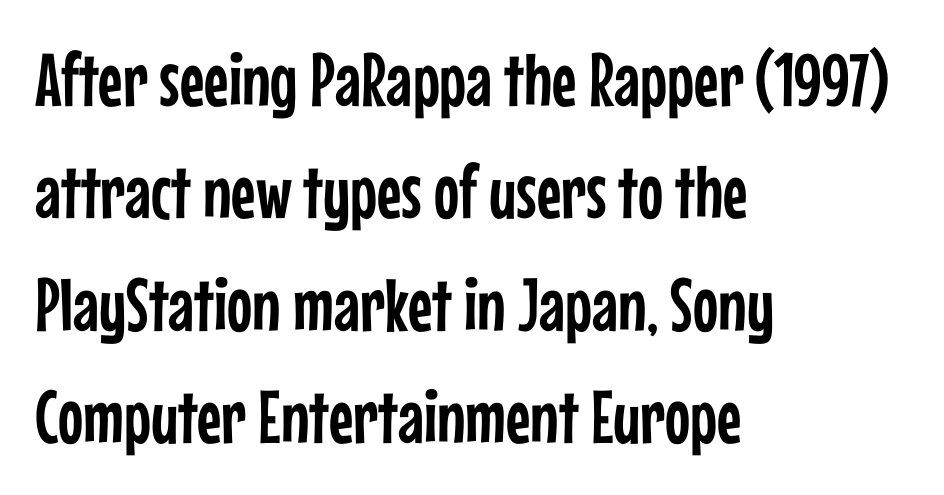
The image shows 75 px condensed sans-serif type, upright; set left-aligned, normal line spacing (1.5x), normal letter spacing, not underlined; low stroke contrast and a medium x-height.
